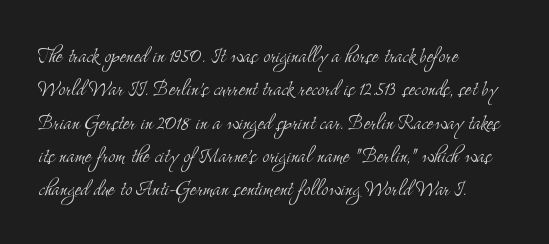
{"bold": "no", "underline": "no", "align": "left", "line_spacing": "normal", "line_spacing_ratio": 1.28, "letter_spacing": "normal", "letter_spacing_em": 0.0, "glyph_px": 26}
